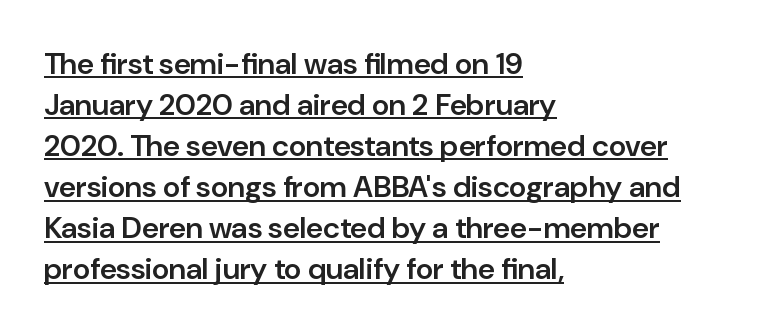
Q: Is the text bold? A: Semi-bold.
Q: Is the text italic (slanted)? A: No, it is upright.
Q: Is the typeface a serif or a sans-serif typeface? A: Sans-serif.
Q: Is the text underlined? A: Yes.
Q: How is the paragraph aligned? A: Left-aligned.
Q: Is the spacing between letters normal or unusually wide? A: Normal.
Q: Is the spacing between lines tight, normal or loose? A: Normal.
Q: Width (condensed, normal, or wide)? A: Normal.
Q: Stroke contrast? A: Low.
Q: x-height? A: Medium.
Q: Monospaced? A: No.
